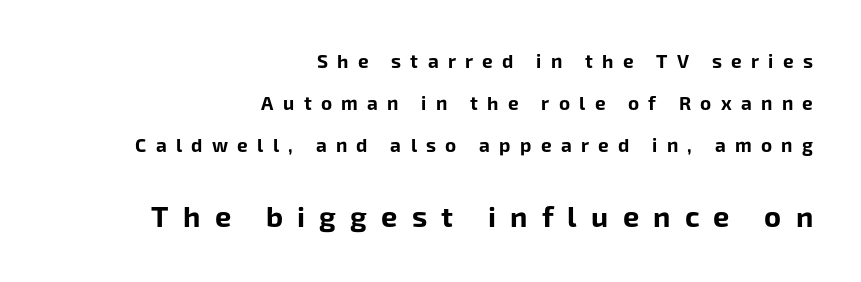
Think of a printed novel: that variable character pitch is what you see here. The paragraph shown leans on its right margin. How are the letters spaced? Widely, with obvious added tracking. Just letters on the line, the space beneath them empty. When letters stand straight like this, we call the style roman or upright. The designer gave the closing block more size than the opening block.
